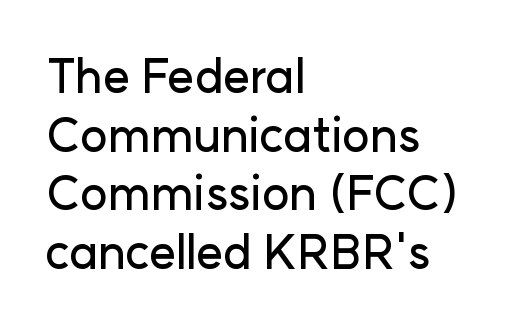
The image shows 47 px sans-serif type, upright; set left-aligned, normal line spacing (1.25x), normal letter spacing, not underlined; low stroke contrast and a medium x-height.
